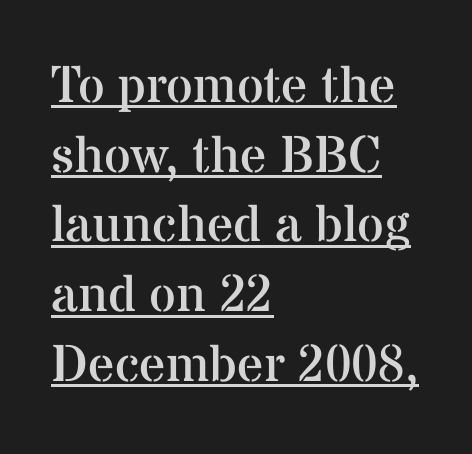
The image shows 52 px regular-weight serif type, upright; set left-aligned, normal line spacing (1.34x), normal letter spacing, underlined; medium stroke contrast and a medium x-height.
